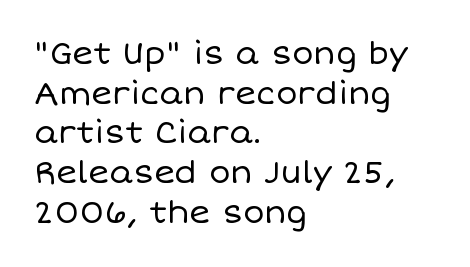
Stem width sits at or under what a default text font uses. The horizontal fit of the characters is conventional and even. This is the regular roman posture of the typeface. Spacing verdict: proportional, widths tailored to each character. Letters rest on an invisible, unmarked baseline. Casual observation: everything's shoved over to the left.
